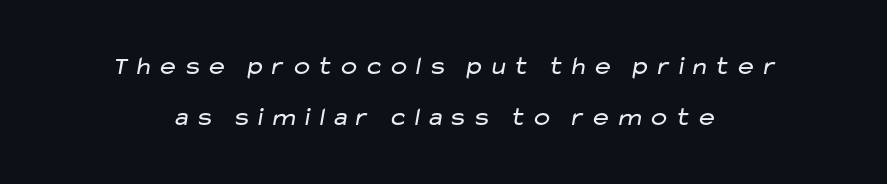
Q: Is the text bold? A: No.
Q: Is the text underlined? A: No.
Q: Is the spacing between lines tight, normal or loose? A: Loose.
